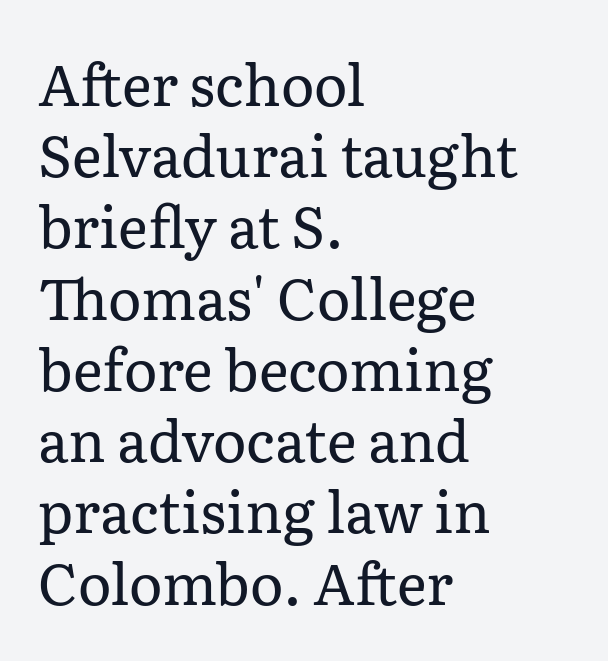
Q: Is the text bold? A: No.
Q: Is the text italic (slanted)? A: No, it is upright.
Q: Is the typeface a serif or a sans-serif typeface? A: Serif.
Q: Is the text underlined? A: No.
Q: How is the paragraph aligned? A: Left-aligned.
Q: Is the spacing between letters normal or unusually wide? A: Normal.
Q: Is the spacing between lines tight, normal or loose? A: Normal.
Q: Width (condensed, normal, or wide)? A: Normal.
Q: Stroke contrast? A: Low.
Q: x-height? A: Medium.
Q: Monospaced? A: No.
